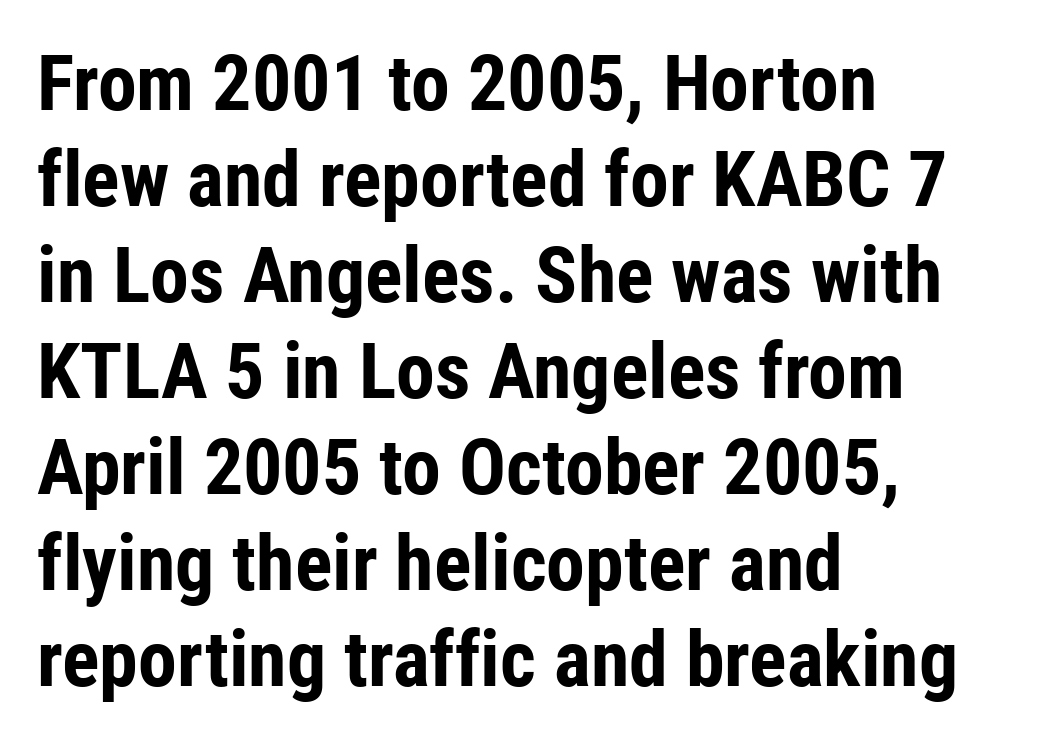
The image shows 78 px bold, condensed sans-serif type, upright; set left-aligned, line spacing 1.23x, normal letter spacing, not underlined; low stroke contrast and a medium x-height.
